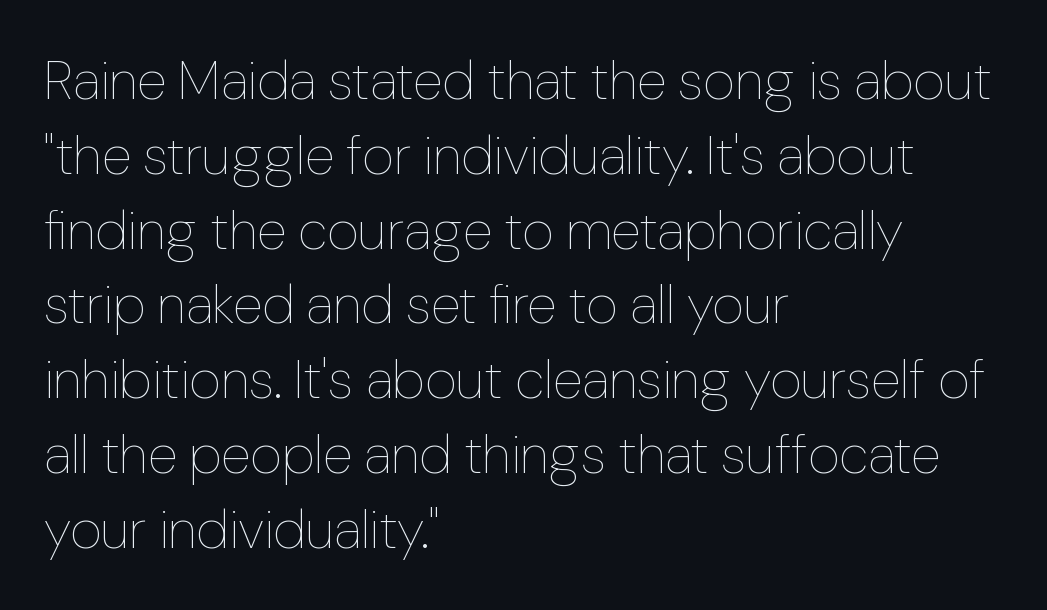
The font's upright variant was chosen for this text. Visually the block forms a straight wall on the left and a jagged coastline on the right. Underlining? Definitely not there. Students, note that the glyphs here touch the page at normal intervals. Looks like regular typesetting: each glyph gets only the width it needs.
